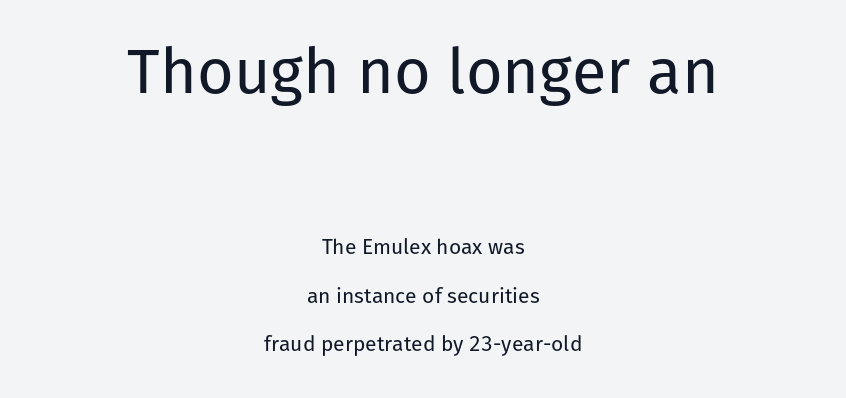
The image shows 63 px regular-weight sans-serif type, upright; set centered, loose line spacing (2.3x), normal letter spacing, not underlined; the first (top) block is 3.0x larger; low stroke contrast and a medium x-height.
